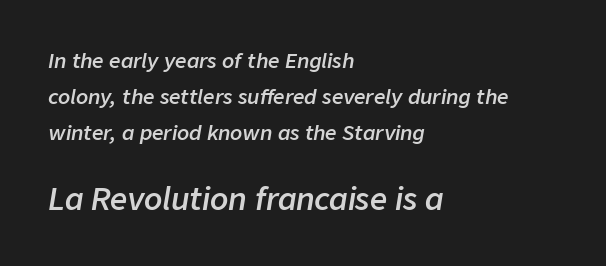
Larger block? The one below; the one above is distinctly smaller. Do the characters align in a grid? No, the font is proportional. The whole block is typeset with a tilt. This rendering leaves character spacing at its baseline value.
